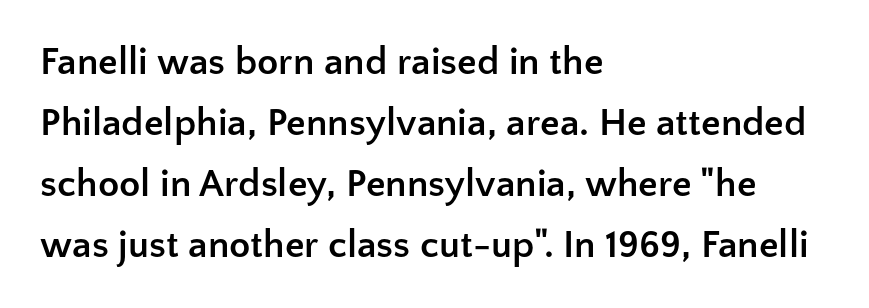
The image shows 39 px semibold sans-serif type, upright; set left-aligned, normal line spacing (1.56x), normal letter spacing, not underlined; low stroke contrast and a medium x-height.
